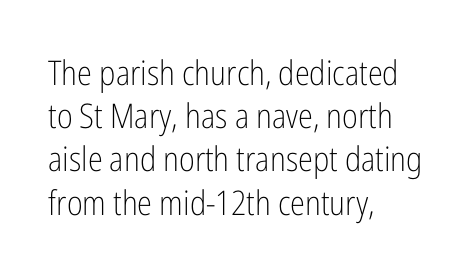
Honestly, the letter spacing is just normal — you wouldn't notice it. No feet cap the strokes, marking this as sans-serif type. Note the varied advance widths — an 'i' is clearly narrower than an 'm'. Glance below the letters and you will spot only blank space. Stems here are at most as thick as an everyday book face.
